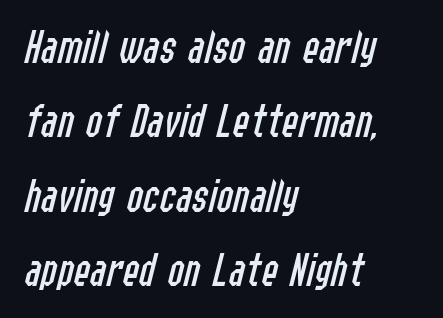
{"italic": "yes", "lean": "right", "slant_degrees": 14, "bold": "no", "weight": "regular", "width": "condensed", "stroke_contrast": "low", "x_height": "medium", "monospaced": "no", "underline": "no", "align": "left", "line_spacing": "normal", "line_spacing_ratio": 1.52, "letter_spacing": "normal", "letter_spacing_em": 0.0, "glyph_px": 49}
